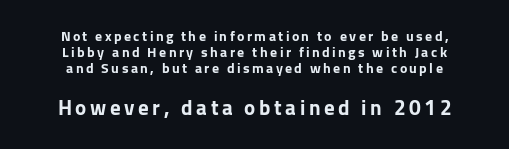
{"italic": "no", "bold": "yes", "underline": "no", "align": "center", "line_spacing": "tight", "line_spacing_ratio": 1.14, "larger_block": "second", "size_ratio": 1.5, "glyph_px": 21}
